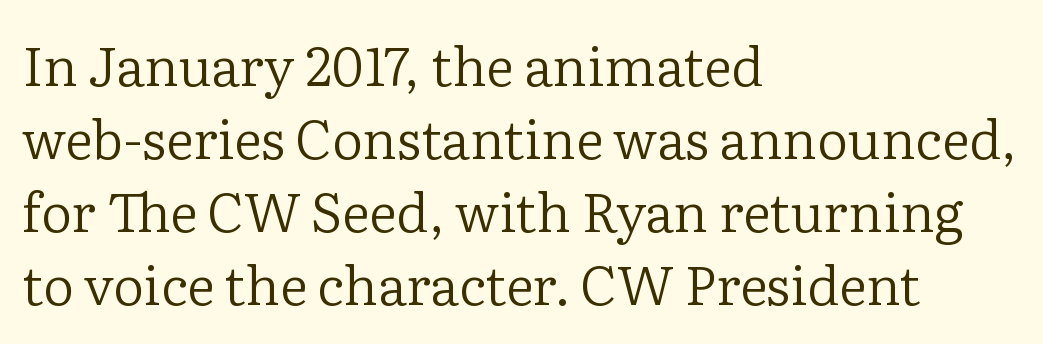
Q: Is the text bold? A: No.
Q: Is the text italic (slanted)? A: No, it is upright.
Q: Is the typeface a serif or a sans-serif typeface? A: Serif.
Q: Is the text underlined? A: No.
Q: How is the paragraph aligned? A: Left-aligned.
Q: Is the spacing between letters normal or unusually wide? A: Normal.
Q: Is the spacing between lines tight, normal or loose? A: Normal.
Q: Width (condensed, normal, or wide)? A: Normal.
Q: Stroke contrast? A: Low.
Q: x-height? A: Medium.
Q: Monospaced? A: No.
